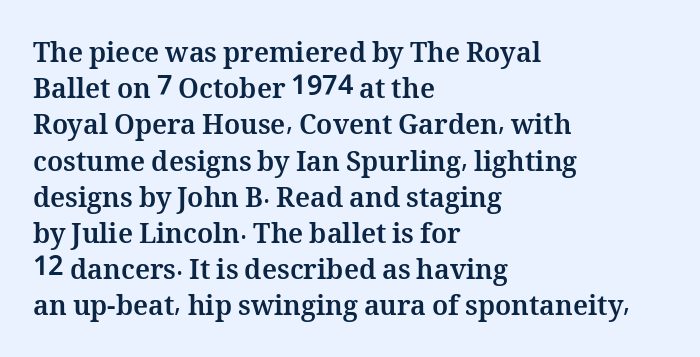
The image shows 27 px bold type, upright; set left-aligned, normal line spacing (1.34x), normal letter spacing, not underlined.
